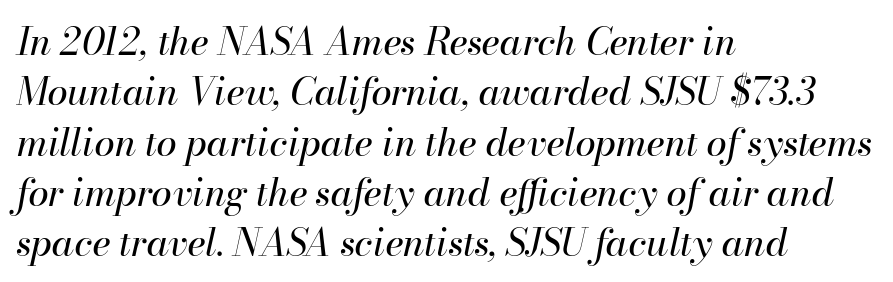
Q: Is the text bold? A: No.
Q: Is the text italic (slanted)? A: Yes, it leans right by about 13 degrees.
Q: Is the text underlined? A: No.
Q: How is the paragraph aligned? A: Left-aligned.
Q: Is the spacing between letters normal or unusually wide? A: Normal.
Q: Is the spacing between lines tight, normal or loose? A: Normal.
Q: Width (condensed, normal, or wide)? A: Normal.
Q: Stroke contrast? A: High.
Q: x-height? A: Small.
Q: Monospaced? A: No.
